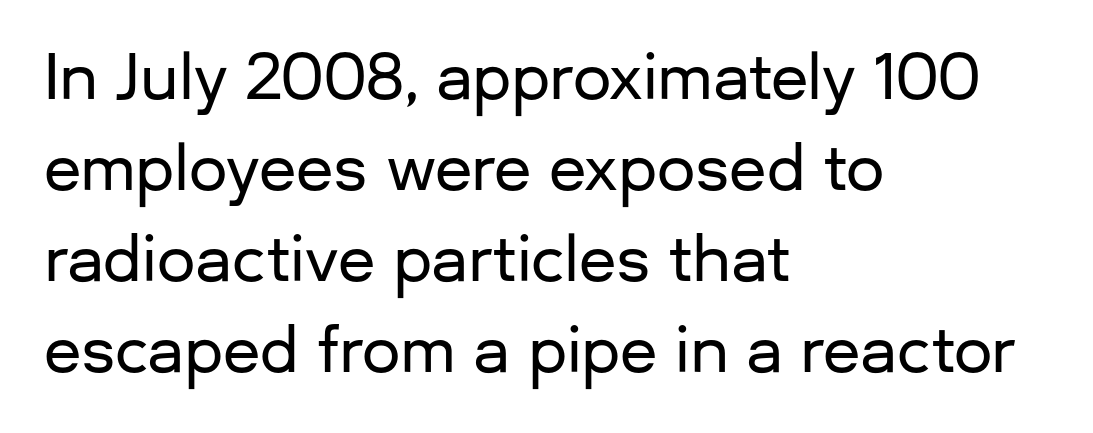
Q: Is the text italic (slanted)? A: No, it is upright.
Q: Is the typeface a serif or a sans-serif typeface? A: Sans-serif.
Q: Is the text underlined? A: No.
Q: How is the paragraph aligned? A: Left-aligned.
Q: Is the spacing between letters normal or unusually wide? A: Normal.
Q: Is the spacing between lines tight, normal or loose? A: Normal.
Q: Width (condensed, normal, or wide)? A: Normal.
Q: Stroke contrast? A: Low.
Q: x-height? A: Medium.
Q: Monospaced? A: No.
